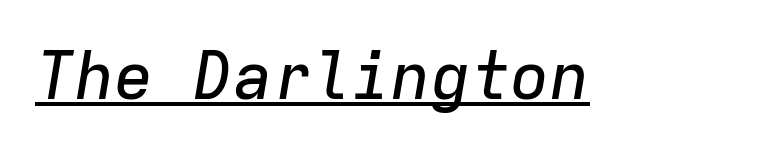
{"italic": "yes", "lean": "right", "slant_degrees": 9, "width": "normal", "stroke_contrast": "low", "x_height": "medium", "monospaced": "yes", "underline": "yes", "letter_spacing": "normal", "letter_spacing_em": 0.0, "glyph_px": 66}
